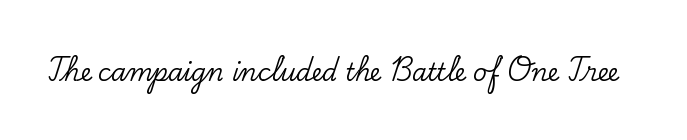
{"underline": "no", "letter_spacing": "normal", "letter_spacing_em": 0.0, "glyph_px": 24}
